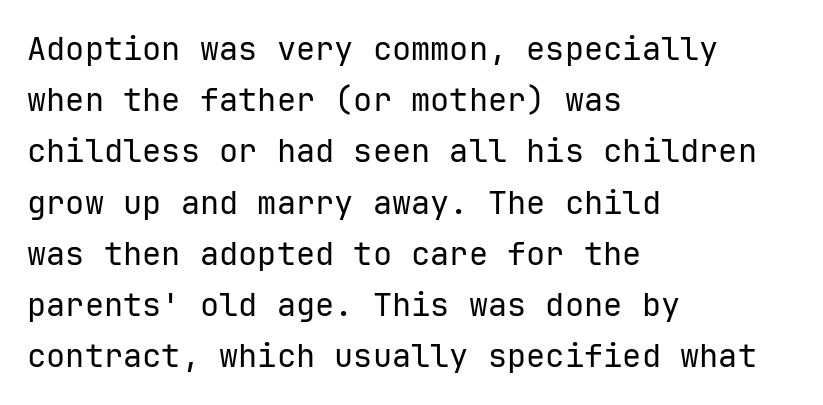
The image shows 32 px regular-weight sans-serif type, upright, monospaced; set left-aligned, normal line spacing (1.6x), normal letter spacing, not underlined; low stroke contrast and a medium x-height.
